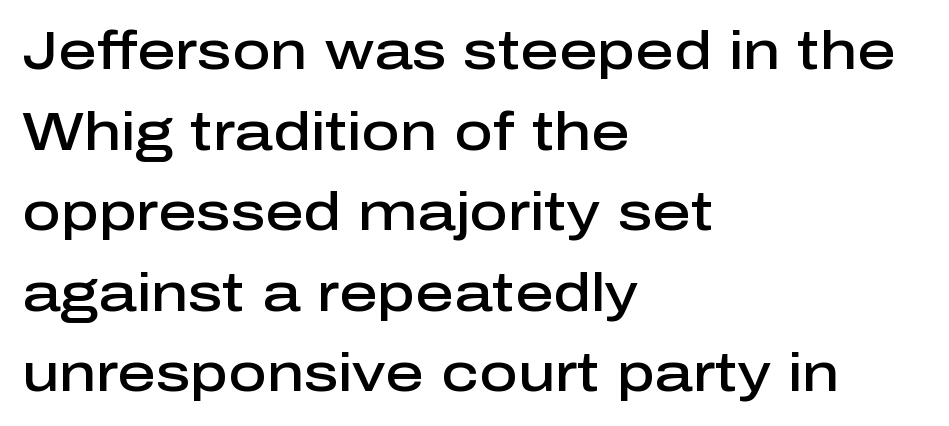
Horizontally, the lines are justified to the leading edge only. Weight check: semibold — heavier than regular, not quite bold. Anything drawn beneath the words? Only blank space. This rendering employs a face without finishing strokes, i.e., a sans-serif.
